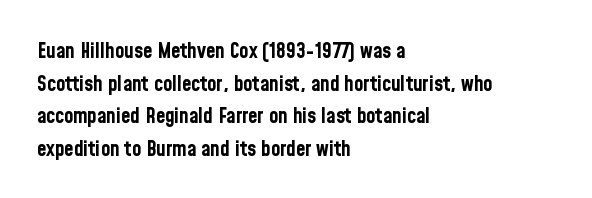
The image shows 21 px bold type, upright; set left-aligned, normal line spacing (1.55x), normal letter spacing, not underlined.
